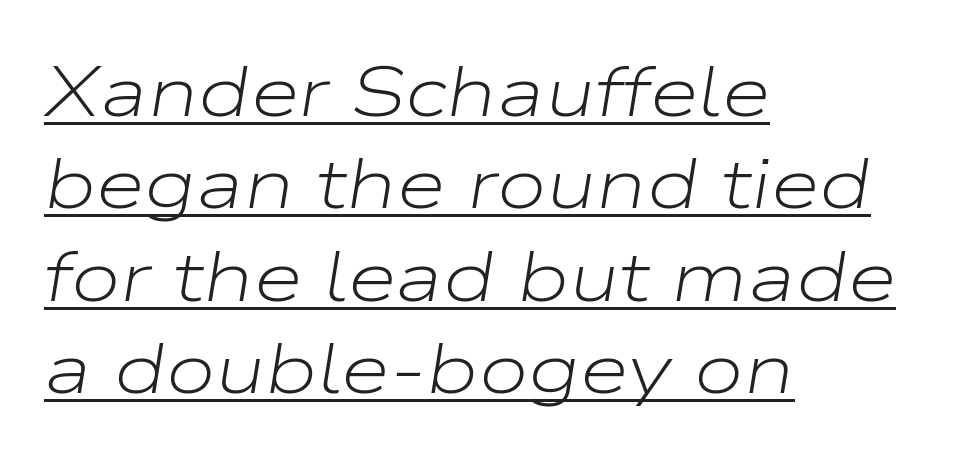
Q: Is the text bold? A: No.
Q: Is the text italic (slanted)? A: Yes, it leans right by about 9 degrees.
Q: Is the text underlined? A: Yes.
Q: How is the paragraph aligned? A: Left-aligned.
Q: Is the spacing between letters normal or unusually wide? A: Normal.
Q: Is the spacing between lines tight, normal or loose? A: Normal.
Q: Width (condensed, normal, or wide)? A: Wide.
Q: Stroke contrast? A: Low.
Q: x-height? A: Medium.
Q: Monospaced? A: No.
